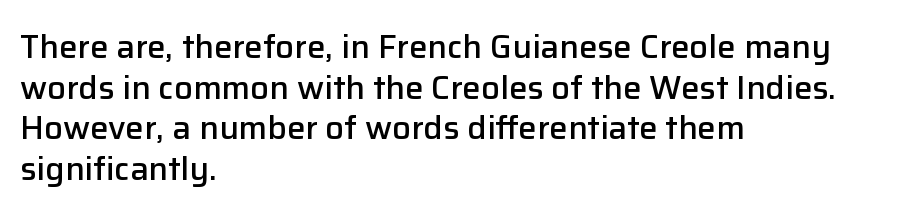
Beneath every word, the page is bare. No italicization has been applied; the sample stays upright. Semibold letterforms, between regular and bold. Alignment: flush left.
